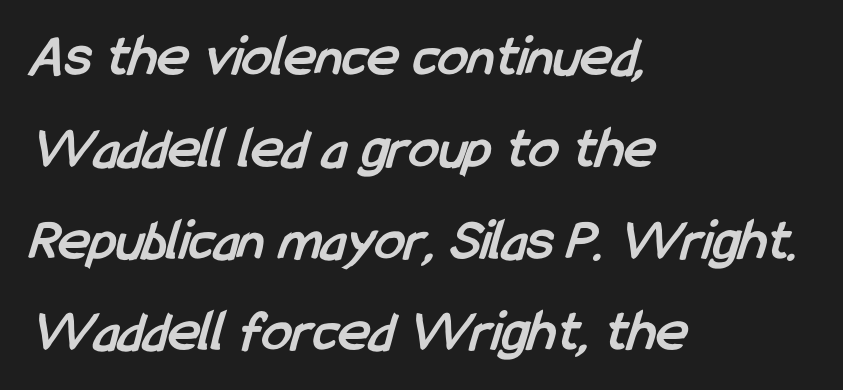
Q: Is the text bold? A: Yes.
Q: Is the typeface a serif or a sans-serif typeface? A: Sans-serif.
Q: Is the text underlined? A: No.
Q: How is the paragraph aligned? A: Left-aligned.
Q: Is the spacing between letters normal or unusually wide? A: Normal.
Q: Is the spacing between lines tight, normal or loose? A: Normal.
Q: Width (condensed, normal, or wide)? A: Condensed.
Q: Stroke contrast? A: Low.
Q: x-height? A: Medium.
Q: Monospaced? A: No.
